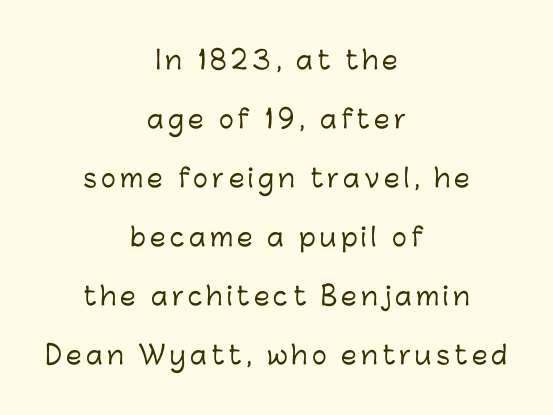
Q: Is the text italic (slanted)? A: No, it is upright.
Q: Is the text underlined? A: No.
Q: How is the paragraph aligned? A: Centered.
Q: Is the spacing between lines tight, normal or loose? A: Loose.
